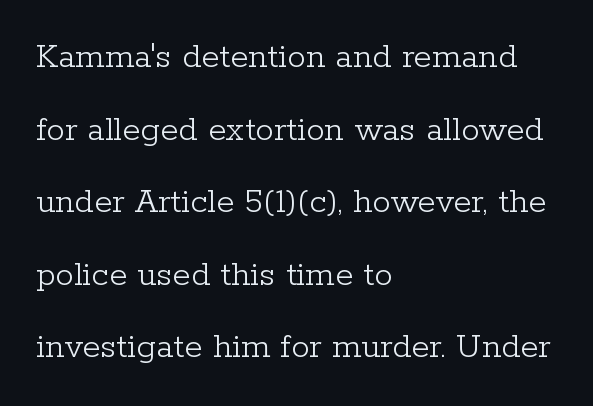
Q: Is the text bold? A: No.
Q: Is the text italic (slanted)? A: No, it is upright.
Q: Is the typeface a serif or a sans-serif typeface? A: Serif.
Q: Is the text underlined? A: No.
Q: How is the paragraph aligned? A: Left-aligned.
Q: Is the spacing between letters normal or unusually wide? A: Normal.
Q: Is the spacing between lines tight, normal or loose? A: Loose.
Q: Width (condensed, normal, or wide)? A: Normal.
Q: Stroke contrast? A: Low.
Q: x-height? A: Medium.
Q: Monospaced? A: No.
